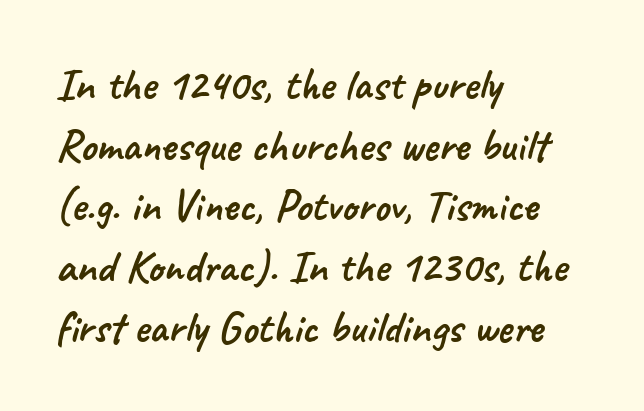
The image shows 45 px sans-serif type; set left-aligned, normal line spacing (1.35x), normal letter spacing, not underlined; low stroke contrast and a small x-height.
